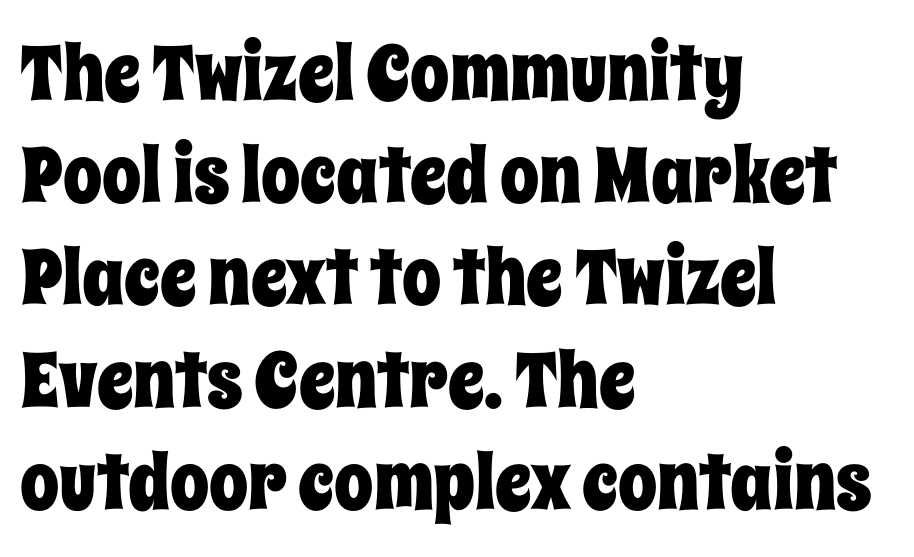
The image shows 78 px condensed type, upright; set left-aligned, normal line spacing (1.31x), normal letter spacing, not underlined; low stroke contrast and a large x-height.
